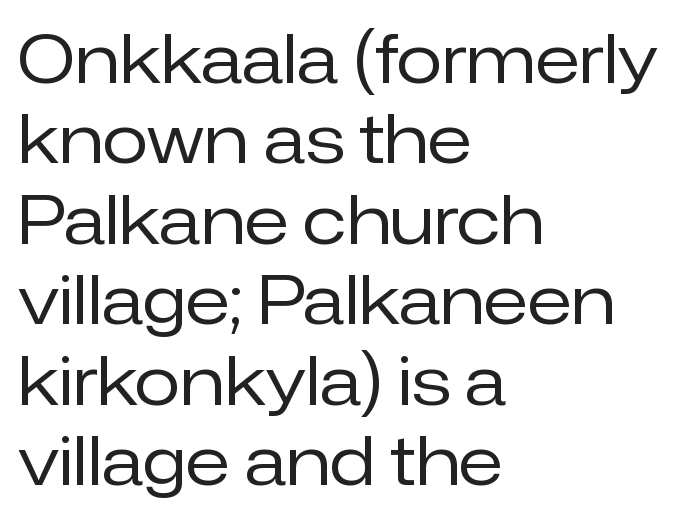
The image shows 67 px regular-weight sans-serif type, upright; set left-aligned, line spacing 1.2x, normal letter spacing, not underlined; low stroke contrast and a medium x-height.
